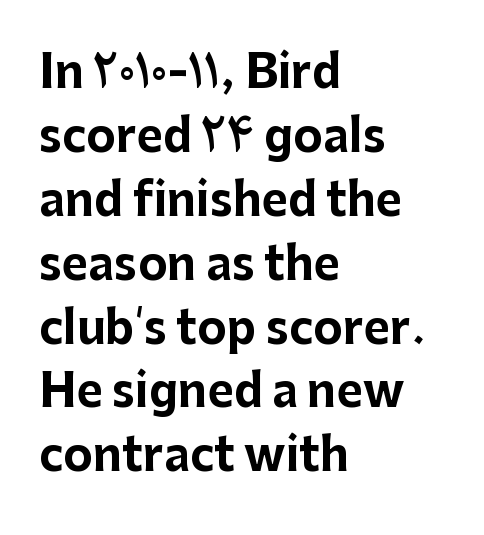
The image shows 45 px bold sans-serif type, upright; set left-aligned, normal line spacing (1.42x), normal letter spacing, not underlined; low stroke contrast and a medium x-height.
